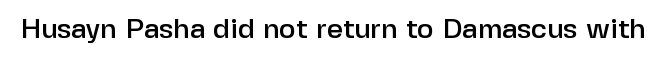
The image shows 28 px sans-serif type, upright; set normal letter spacing, not underlined; low stroke contrast and a medium x-height.
